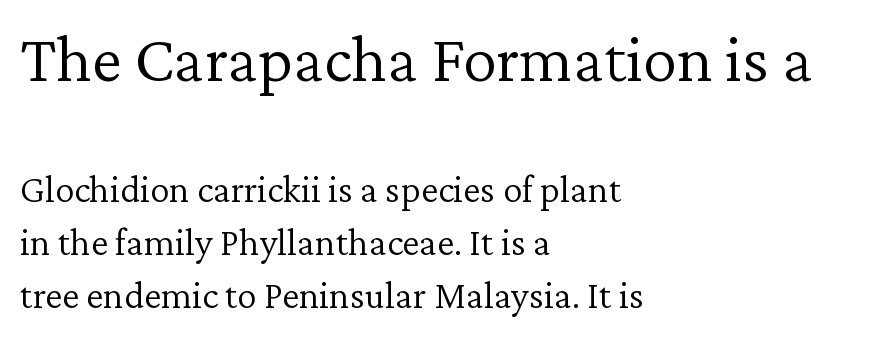
{"serif": "yes", "italic": "no", "bold": "no", "weight": "light", "width": "normal", "stroke_contrast": "low", "x_height": "medium", "monospaced": "no", "underline": "no", "align": "left", "line_spacing": "normal", "line_spacing_ratio": 1.36, "letter_spacing": "normal", "letter_spacing_em": 0.0, "larger_block": "first", "size_ratio": 1.74, "glyph_px": 68}
